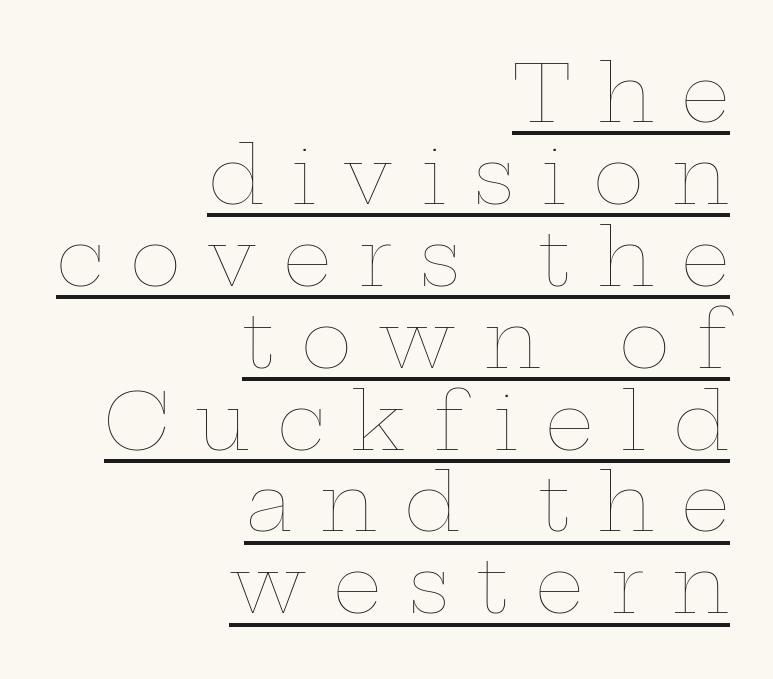
The image shows 78 px thin, wide type, upright; set right-aligned, tight line spacing (1.05x), unusually wide letter spacing (+0.34 em), underlined; low stroke contrast and a medium x-height.
